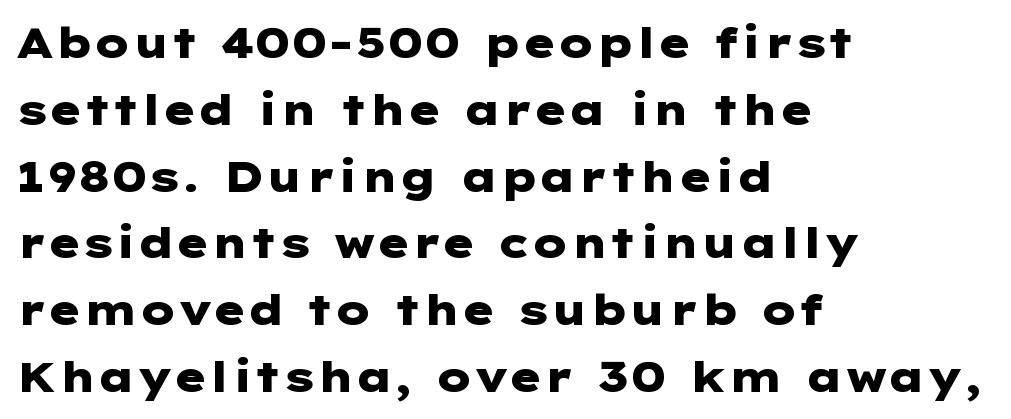
Q: Is the text bold? A: Yes.
Q: Is the text italic (slanted)? A: No, it is upright.
Q: Is the typeface a serif or a sans-serif typeface? A: Sans-serif.
Q: Is the text underlined? A: No.
Q: How is the paragraph aligned? A: Left-aligned.
Q: Is the spacing between letters normal or unusually wide? A: Normal.
Q: Is the spacing between lines tight, normal or loose? A: Normal.
Q: Width (condensed, normal, or wide)? A: Wide.
Q: Stroke contrast? A: Low.
Q: x-height? A: Medium.
